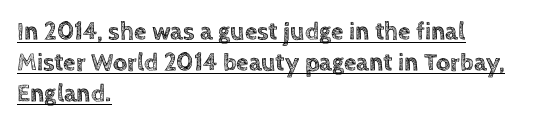
Each word holds together tightly as a unit, with standard inter-letter gaps. Posture: straight, roman, zero tilt. All the whitespace from short lines collects on the right. The glyphs are accompanied by a horizontal stroke just below them. Regular leading.
